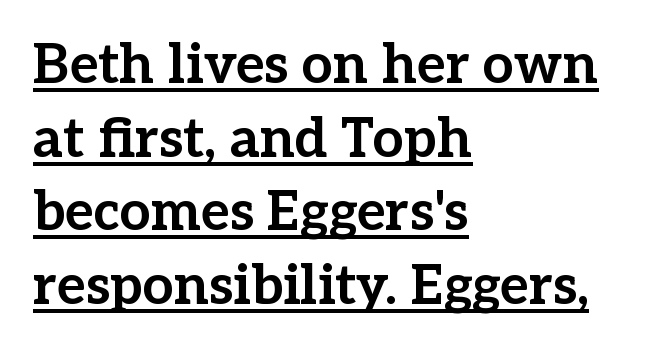
Students, this is bold: see how much ink each stroke carries. The rendering uses natural spacing where letterforms have individual widths. The lines sit at an ordinary, default distance from one another. Is this a sans? No — the strokes have serifs.
